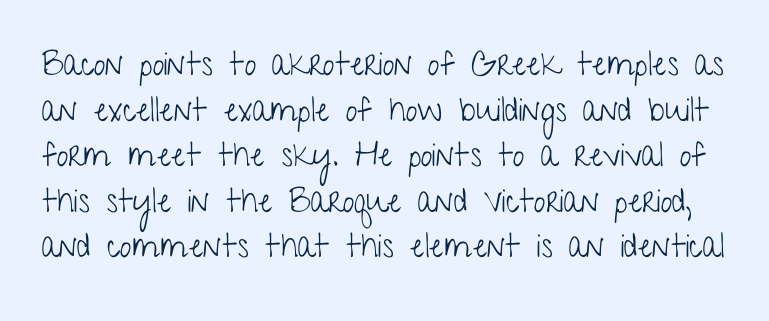
{"serif": "no", "italic": "no", "bold": "no", "weight": "light", "width": "condensed", "stroke_contrast": "low", "x_height": "medium", "monospaced": "no", "underline": "no", "line_spacing": "normal", "line_spacing_ratio": 1.38, "letter_spacing": "normal", "letter_spacing_em": 0.0, "glyph_px": 33}
